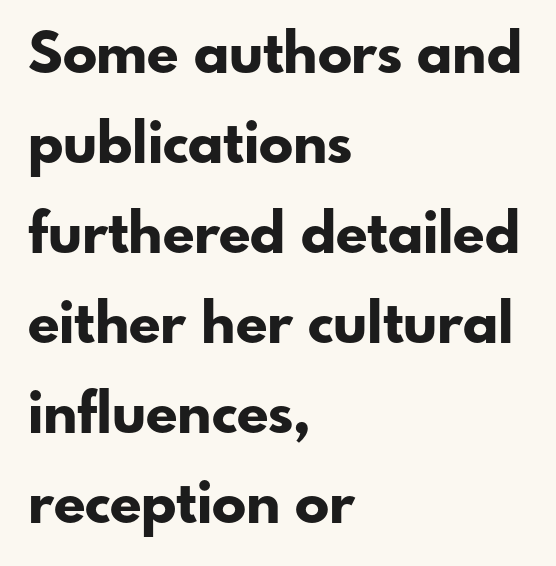
The image shows 57 px bold sans-serif type, upright; set left-aligned, normal line spacing (1.58x), normal letter spacing, not underlined; low stroke contrast and a small x-height.
